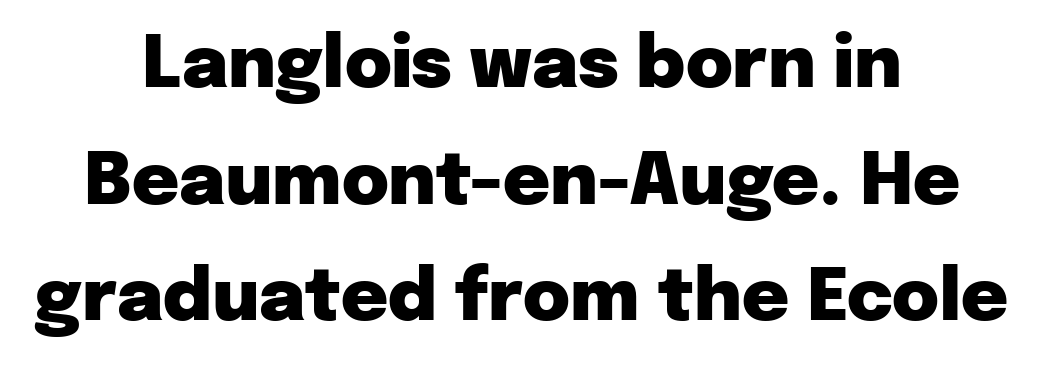
{"serif": "no", "italic": "no", "bold": "yes", "weight": "heavy", "width": "normal", "stroke_contrast": "low", "x_height": "medium", "monospaced": "no", "underline": "no", "align": "center", "line_spacing": "normal", "line_spacing_ratio": 1.62, "letter_spacing": "normal", "letter_spacing_em": 0.0, "glyph_px": 72}
